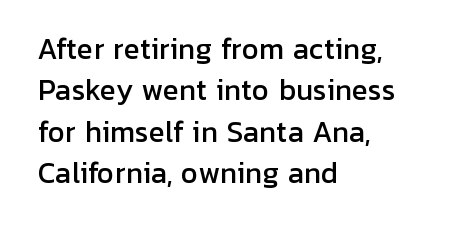
The image shows 27 px text type, upright; set left-aligned, normal line spacing (1.53x), normal letter spacing, not underlined.
